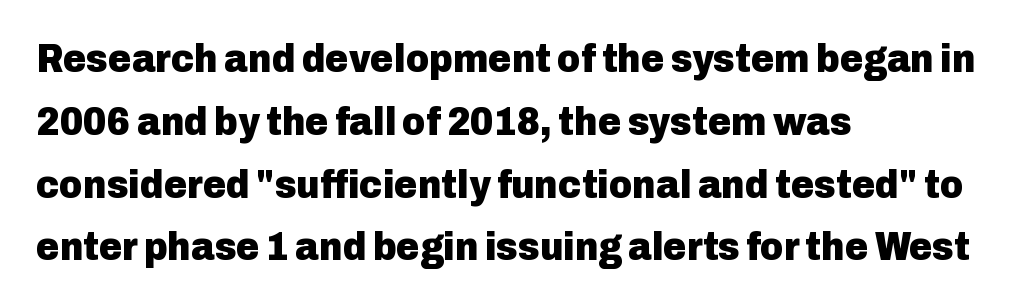
Q: Is the text bold? A: Yes.
Q: Is the text italic (slanted)? A: No, it is upright.
Q: Is the typeface a serif or a sans-serif typeface? A: Sans-serif.
Q: Is the text underlined? A: No.
Q: How is the paragraph aligned? A: Left-aligned.
Q: Is the spacing between letters normal or unusually wide? A: Normal.
Q: Is the spacing between lines tight, normal or loose? A: Normal.
Q: Width (condensed, normal, or wide)? A: Normal.
Q: Stroke contrast? A: Low.
Q: x-height? A: Medium.
Q: Monospaced? A: No.
